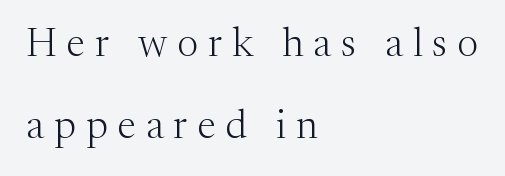
{"serif": "yes", "italic": "no", "bold": "no", "weight": "light", "width": "normal", "stroke_contrast": "medium", "x_height": "medium", "monospaced": "no", "underline": "no", "align": "left", "line_spacing": "loose", "line_spacing_ratio": 2.06, "letter_spacing": "wide", "letter_spacing_em": 0.25, "glyph_px": 40}
